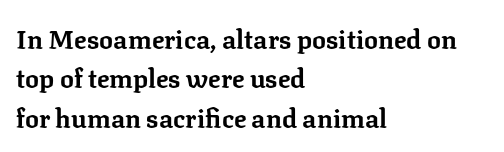
Q: Is the text bold? A: Yes.
Q: Is the text italic (slanted)? A: No, it is upright.
Q: Is the text underlined? A: No.
Q: How is the paragraph aligned? A: Left-aligned.
Q: Is the spacing between letters normal or unusually wide? A: Normal.
Q: Is the spacing between lines tight, normal or loose? A: Normal.
